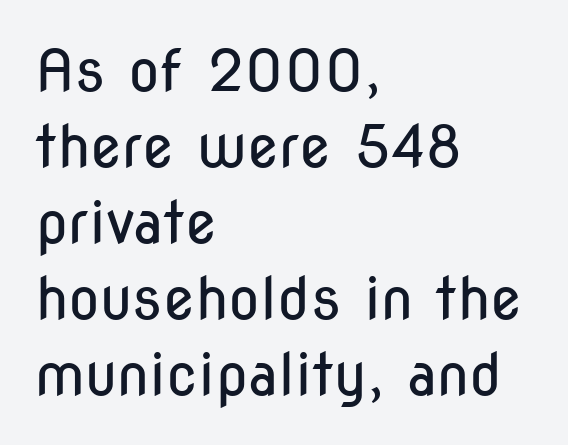
The image shows 58 px regular-weight, condensed sans-serif type, upright; set left-aligned, normal line spacing (1.31x), normal letter spacing, not underlined; low stroke contrast and a medium x-height.
